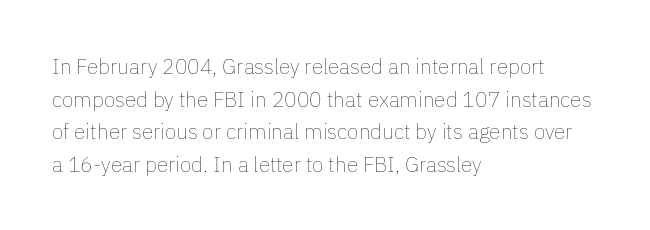
Q: Is the text bold? A: No.
Q: Is the text italic (slanted)? A: No, it is upright.
Q: Is the text underlined? A: No.
Q: How is the paragraph aligned? A: Left-aligned.
Q: Is the spacing between letters normal or unusually wide? A: Normal.
Q: Is the spacing between lines tight, normal or loose? A: Normal.
